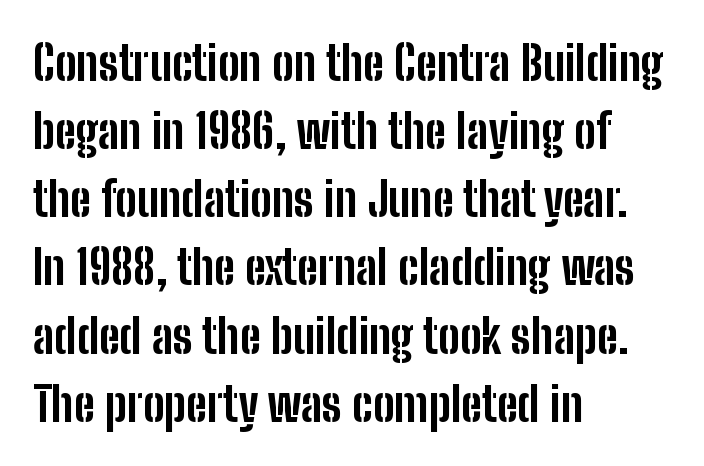
The image shows 48 px bold, condensed sans-serif type, upright; set left-aligned, normal line spacing (1.42x), normal letter spacing, not underlined; low stroke contrast and a medium x-height.
